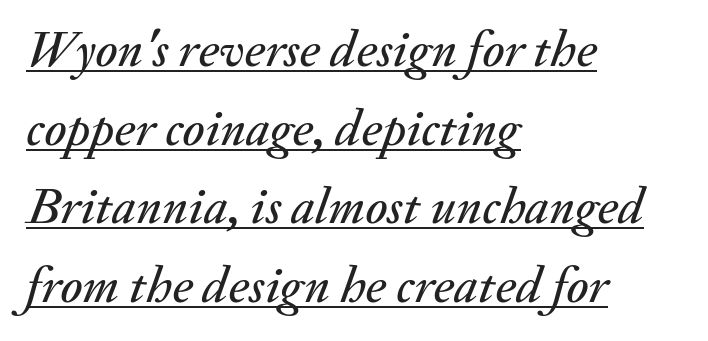
The image shows 52 px text type, italic (leaning right); set left-aligned, normal line spacing (1.51x), normal letter spacing, underlined; medium stroke contrast and a small x-height.
